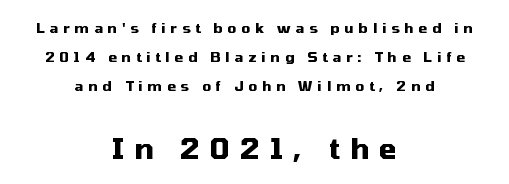
Q: Is the text bold? A: Yes.
Q: Is the text italic (slanted)? A: No, it is upright.
Q: Is the typeface a serif or a sans-serif typeface? A: Sans-serif.
Q: Is the text underlined? A: No.
Q: How is the paragraph aligned? A: Centered.
Q: Is the spacing between letters normal or unusually wide? A: Unusually wide.
Q: Is the spacing between lines tight, normal or loose? A: Loose.
Q: Which block of text is set in a larger size, the first (top) or the second (bottom)? A: The second (bottom) one.
Q: Width (condensed, normal, or wide)? A: Normal.
Q: Stroke contrast? A: Medium.
Q: x-height? A: Medium.
Q: Monospaced? A: No.
